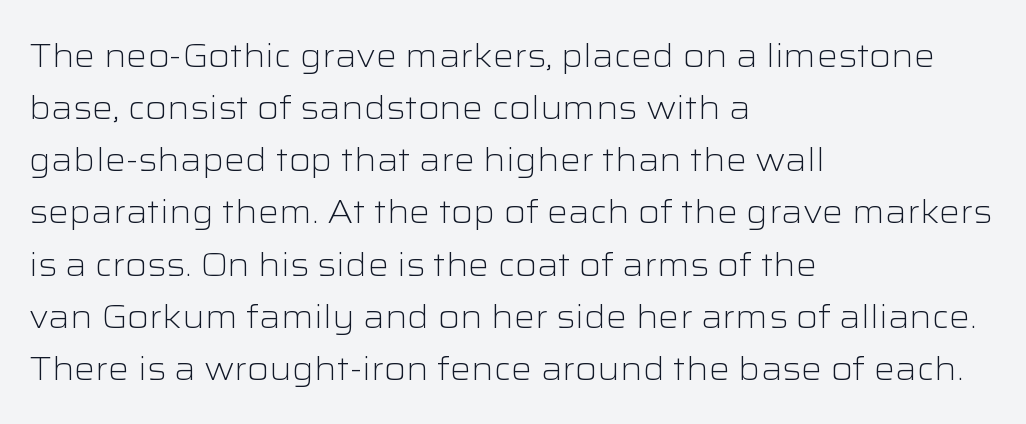
The image shows 33 px light, wide sans-serif type, upright; set left-aligned, normal line spacing (1.58x), normal letter spacing, not underlined; low stroke contrast and a medium x-height.
